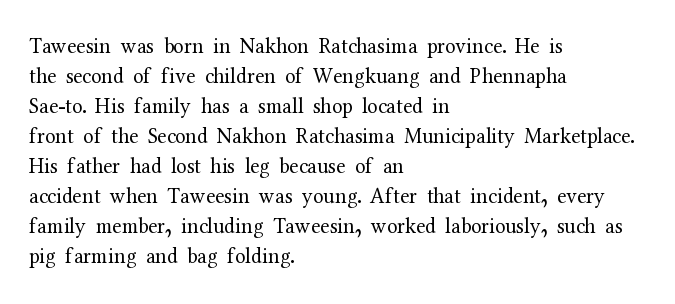
Compared with typical body copy, the letter spacing here is the same. The text block is weighted toward the left margin, trailing off unevenly rightward. The foot of each line stays bare and open. Evenly set lines give the paragraph a standard silhouette. Stroke thickness stays within the range of a standard reading face or lighter.
